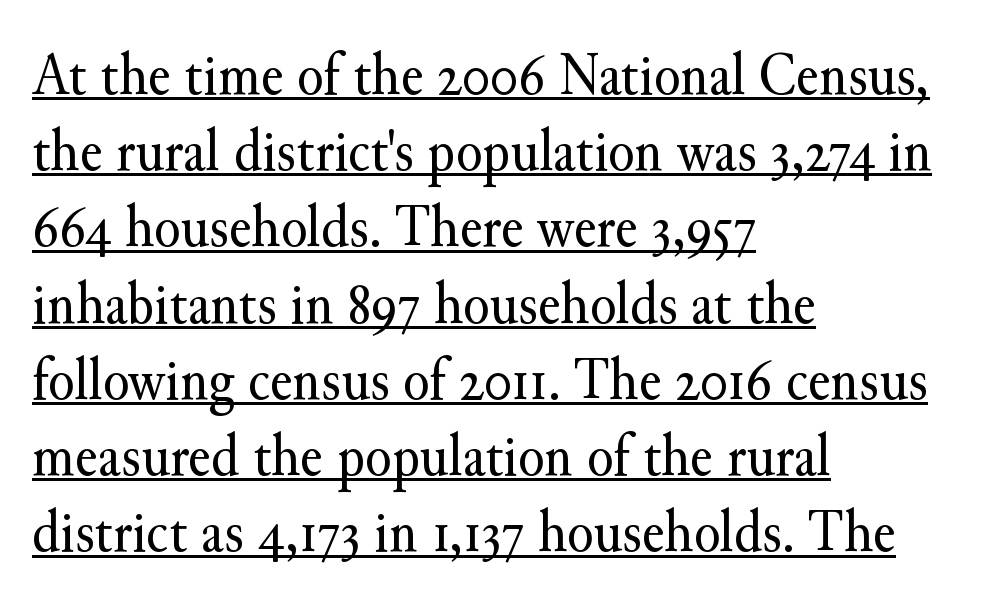
The image shows 61 px regular-weight serif type, upright; set left-aligned, normal line spacing (1.25x), normal letter spacing, underlined; medium stroke contrast and a small x-height.
